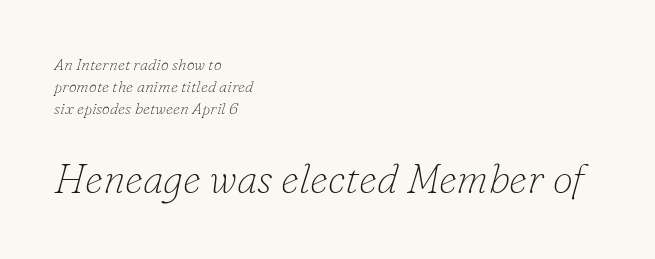
The image shows 41 px thin serif type, italic (leaning right); set left-aligned, normal line spacing (1.36x), normal letter spacing, not underlined; the second (bottom) block is 2.56x larger; low stroke contrast and a small x-height.
